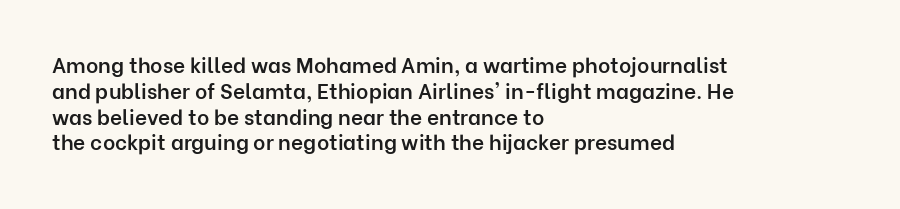
Weight: semibold (demi). Clear beneath every line of the passage. Nothing unusual about the tracking: characters are spaced as the font intends. Notice how the stems are strictly vertical — no italics here. This sample is left-justified, so line endings fall wherever the words run out.
